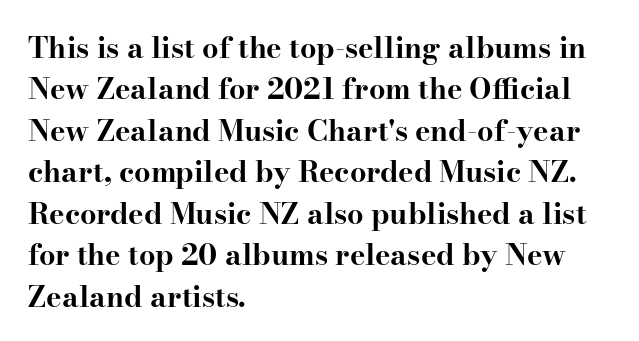
The paragraph has a hard left edge and a soft right edge. This sample has the flowing, uneven cadence of proportional lettering. You can tell it's not italic because the verticals are truly vertical. The strokes are fattened all the way to bold. To sum up the face: it has serifs. Evenly set lines give the paragraph a standard silhouette.
